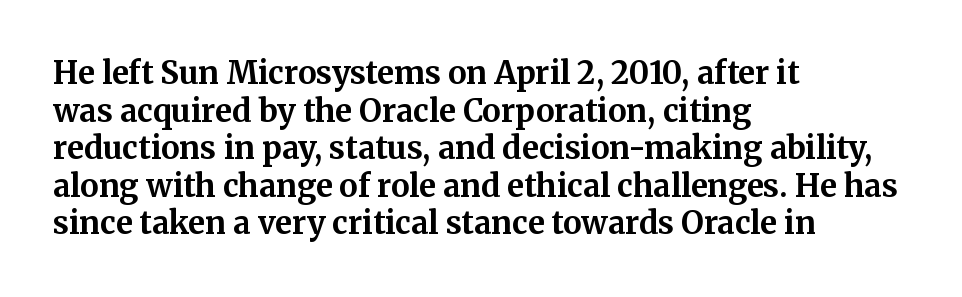
{"serif": "yes", "italic": "no", "bold": "yes", "weight": "bold", "width": "normal", "stroke_contrast": "medium", "x_height": "medium", "monospaced": "no", "underline": "no", "align": "left", "line_spacing_ratio": 1.21, "letter_spacing": "normal", "letter_spacing_em": 0.0, "glyph_px": 31}
